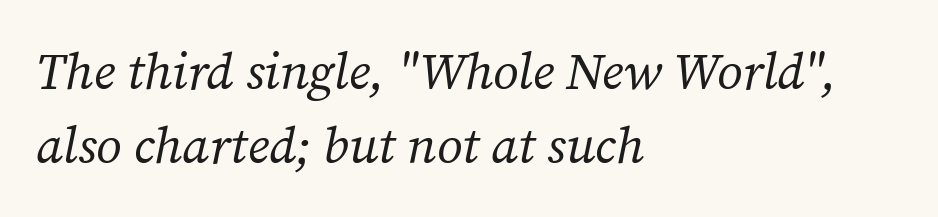
Q: Is the text bold? A: No.
Q: Is the text italic (slanted)? A: Yes, it leans right by about 12 degrees.
Q: Is the typeface a serif or a sans-serif typeface? A: Serif.
Q: Is the text underlined? A: No.
Q: How is the paragraph aligned? A: Left-aligned.
Q: Is the spacing between letters normal or unusually wide? A: Normal.
Q: Is the spacing between lines tight, normal or loose? A: Normal.
Q: Width (condensed, normal, or wide)? A: Normal.
Q: Stroke contrast? A: Medium.
Q: x-height? A: Medium.
Q: Monospaced? A: No.
